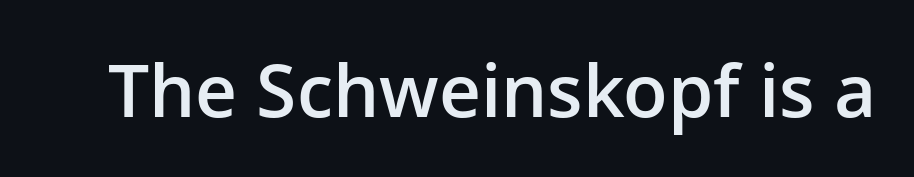
{"serif": "no", "italic": "no", "bold": "semi", "weight": "semibold", "width": "normal", "stroke_contrast": "low", "x_height": "medium", "monospaced": "no", "underline": "no", "letter_spacing": "normal", "letter_spacing_em": 0.0, "glyph_px": 73}
